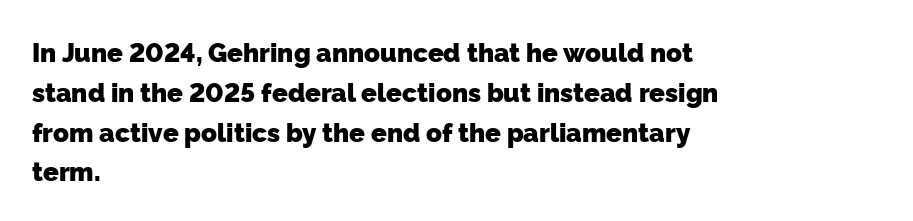
{"bold": "yes", "underline": "no", "align": "left", "line_spacing": "normal", "line_spacing_ratio": 1.53, "letter_spacing": "normal", "letter_spacing_em": 0.0, "glyph_px": 26}
